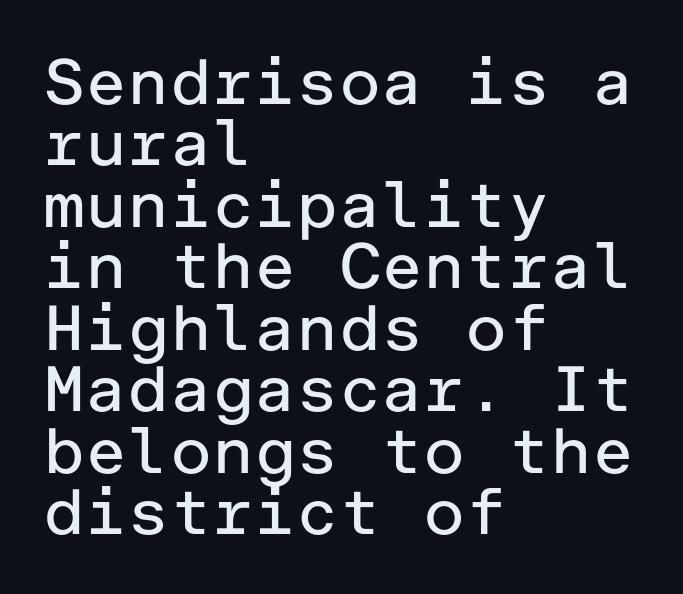
Q: Is the text bold? A: No.
Q: Is the text italic (slanted)? A: No, it is upright.
Q: Is the typeface a serif or a sans-serif typeface? A: Sans-serif.
Q: Is the text underlined? A: No.
Q: How is the paragraph aligned? A: Left-aligned.
Q: Is the spacing between letters normal or unusually wide? A: Normal.
Q: Is the spacing between lines tight, normal or loose? A: Tight.
Q: Width (condensed, normal, or wide)? A: Normal.
Q: Stroke contrast? A: Low.
Q: x-height? A: Medium.
